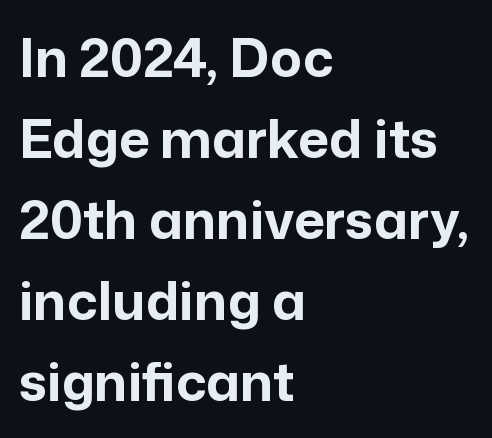
Q: Is the text bold? A: Yes.
Q: Is the text italic (slanted)? A: No, it is upright.
Q: Is the typeface a serif or a sans-serif typeface? A: Sans-serif.
Q: Is the text underlined? A: No.
Q: How is the paragraph aligned? A: Left-aligned.
Q: Is the spacing between letters normal or unusually wide? A: Normal.
Q: Is the spacing between lines tight, normal or loose? A: Normal.
Q: Width (condensed, normal, or wide)? A: Normal.
Q: Stroke contrast? A: Low.
Q: x-height? A: Medium.
Q: Monospaced? A: No.
